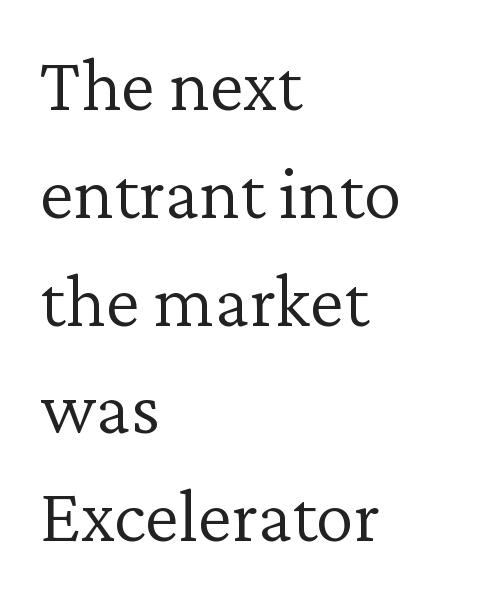
Q: Is the text bold? A: No.
Q: Is the text italic (slanted)? A: No, it is upright.
Q: Is the typeface a serif or a sans-serif typeface? A: Serif.
Q: Is the text underlined? A: No.
Q: How is the paragraph aligned? A: Left-aligned.
Q: Is the spacing between letters normal or unusually wide? A: Normal.
Q: Is the spacing between lines tight, normal or loose? A: Normal.
Q: Width (condensed, normal, or wide)? A: Normal.
Q: Stroke contrast? A: Low.
Q: x-height? A: Medium.
Q: Monospaced? A: No.
